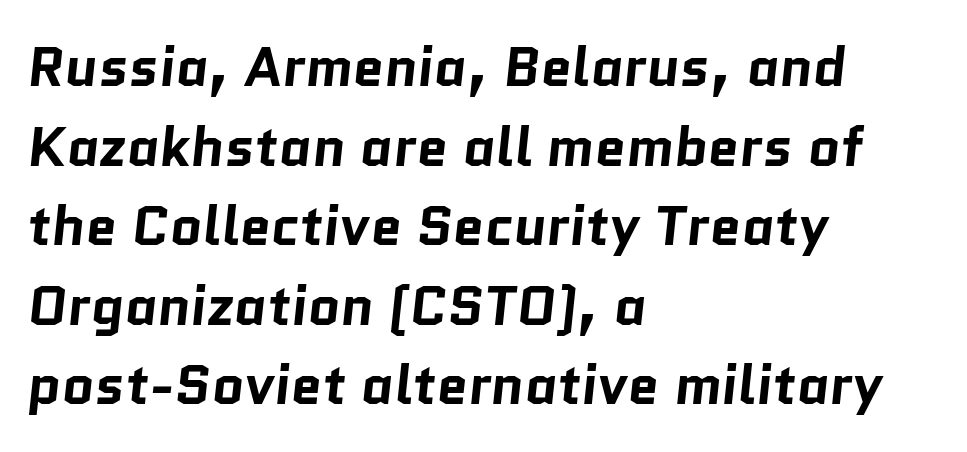
Q: Is the text bold? A: Yes.
Q: Is the typeface a serif or a sans-serif typeface? A: Sans-serif.
Q: Is the text underlined? A: No.
Q: How is the paragraph aligned? A: Left-aligned.
Q: Is the spacing between letters normal or unusually wide? A: Normal.
Q: Is the spacing between lines tight, normal or loose? A: Normal.
Q: Width (condensed, normal, or wide)? A: Normal.
Q: Stroke contrast? A: Low.
Q: x-height? A: Medium.
Q: Monospaced? A: No.
